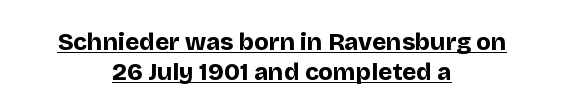
Q: Is the text bold? A: Yes.
Q: Is the text italic (slanted)? A: No, it is upright.
Q: Is the text underlined? A: Yes.
Q: How is the paragraph aligned? A: Centered.
Q: Is the spacing between letters normal or unusually wide? A: Normal.
